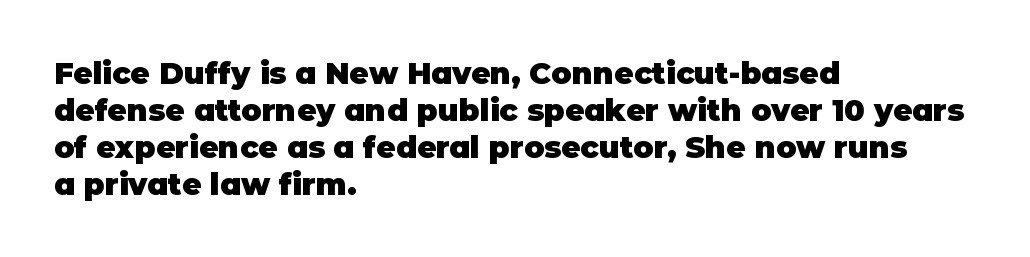
{"serif": "no", "italic": "no", "bold": "yes", "weight": "heavy", "width": "normal", "stroke_contrast": "low", "x_height": "large", "monospaced": "no", "underline": "no", "align": "left", "line_spacing_ratio": 1.23, "letter_spacing": "normal", "letter_spacing_em": 0.0, "glyph_px": 30}
